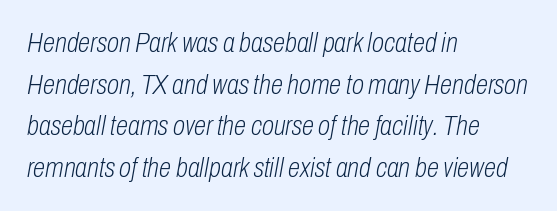
Q: Is the text bold? A: No.
Q: Is the text italic (slanted)? A: Yes, it leans right by about 10 degrees.
Q: Is the text underlined? A: No.
Q: How is the paragraph aligned? A: Left-aligned.
Q: Is the spacing between letters normal or unusually wide? A: Normal.
Q: Is the spacing between lines tight, normal or loose? A: Normal.
Q: Width (condensed, normal, or wide)? A: Condensed.
Q: Stroke contrast? A: Low.
Q: x-height? A: Medium.
Q: Monospaced? A: No.
